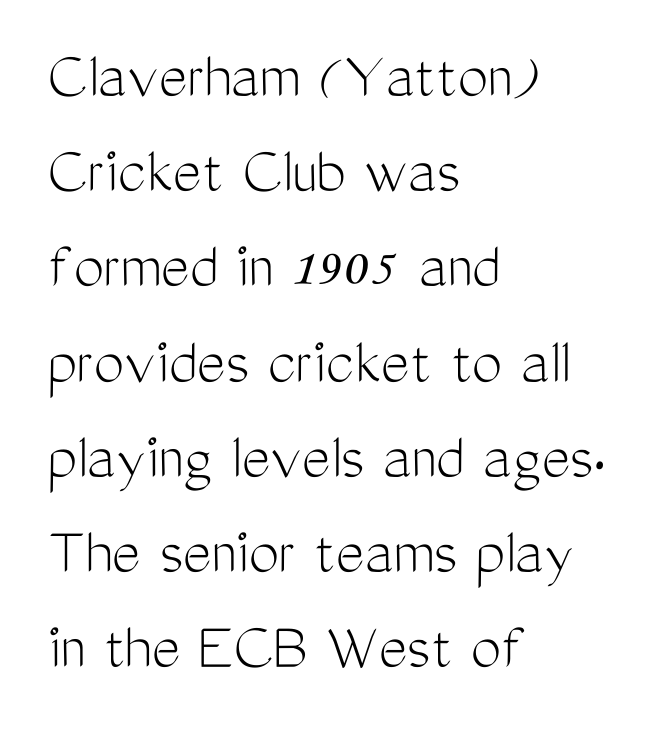
The image shows 68 px light, condensed sans-serif type, upright; set left-aligned, normal line spacing (1.4x), normal letter spacing, not underlined; medium stroke contrast and a medium x-height.
